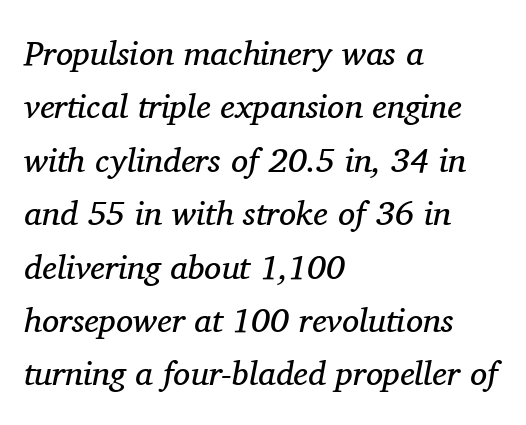
Is this a fixed-width face? No — the glyphs have proportional, varying widths. This sample uses plain, unmodified letter spacing. Does the lettering tilt? It does — this is italic. No letter is thick-stroked: the sample isn't bold. The lines in this sample share a left origin and differ only in where they stop. What kind of face is this? One with serifs.
